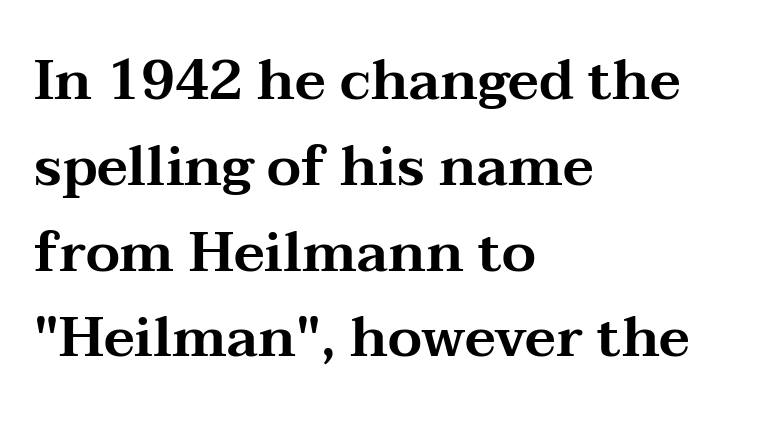
The image shows 55 px wide serif type, upright; set left-aligned, normal line spacing (1.56x), normal letter spacing, not underlined; medium stroke contrast and a medium x-height.
